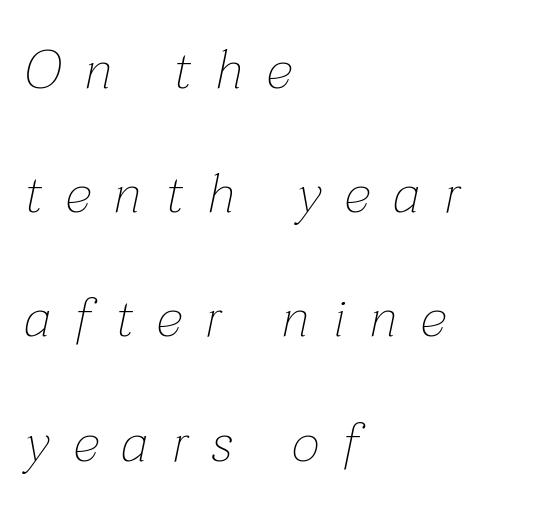
{"italic": "yes", "lean": "right", "slant_degrees": 12, "bold": "no", "weight": "thin", "width": "normal", "stroke_contrast": "low", "x_height": "medium", "monospaced": "no", "underline": "no", "align": "left", "line_spacing": "loose", "line_spacing_ratio": 2.3, "letter_spacing": "wide", "letter_spacing_em": 0.44, "glyph_px": 54}
